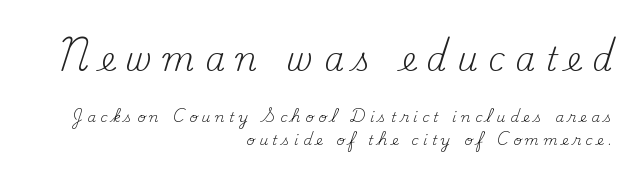
I'd call this a serif setting — the letters wear small feet. Unbolded letterforms with no extra heft. Short and long lines alike share a common ending point at right. Which chunk is bigger? The first one — the top block dwarfs the bottom. What stands out about the letter spacing? Its width — letters are far apart. Note the varied advance widths — an 'i' is clearly narrower than an 'm'.
